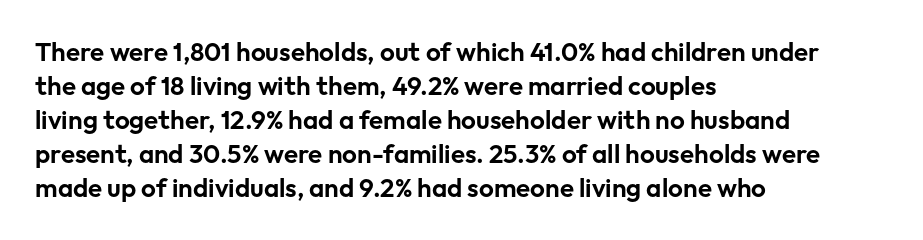
The passage is arranged the way most books set body copy — flush left. This is roman type, the default non-slanted kind. The rows are spaced the way most documents space them. The letterforms sit shoulder to shoulder at normal distance. Honestly, there is no underline to notice here at all.
